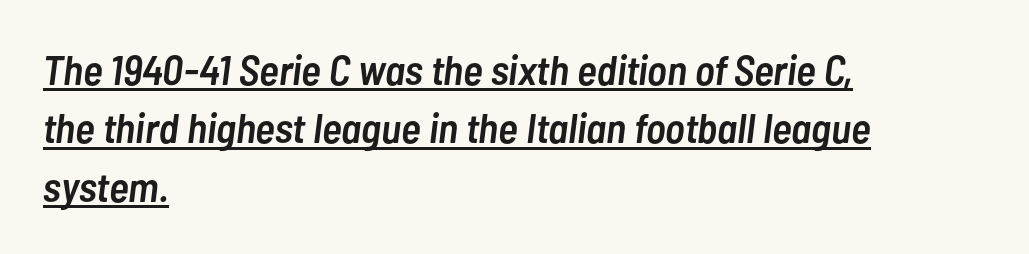
The image shows 42 px semibold, condensed type, italic (leaning right); set left-aligned, normal line spacing (1.39x), normal letter spacing, underlined; low stroke contrast and a medium x-height.
